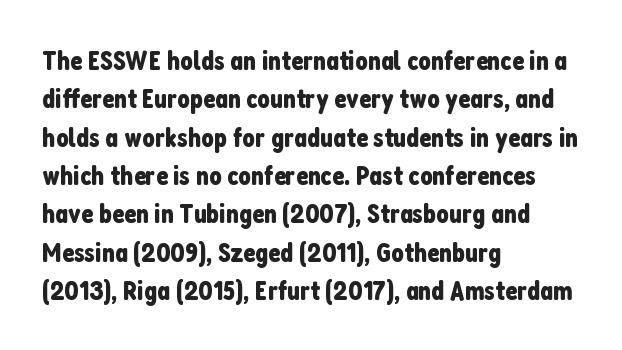
Q: Is the text italic (slanted)? A: No, it is upright.
Q: Is the typeface a serif or a sans-serif typeface? A: Sans-serif.
Q: Is the text underlined? A: No.
Q: How is the paragraph aligned? A: Left-aligned.
Q: Is the spacing between letters normal or unusually wide? A: Normal.
Q: Is the spacing between lines tight, normal or loose? A: Normal.
Q: Width (condensed, normal, or wide)? A: Condensed.
Q: Stroke contrast? A: Low.
Q: x-height? A: Medium.
Q: Monospaced? A: No.
